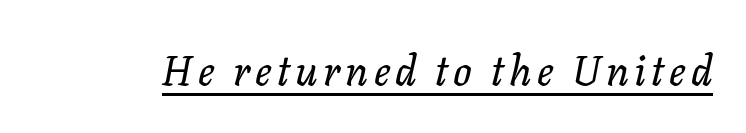
{"italic": "yes", "lean": "right", "slant_degrees": 11, "width": "normal", "stroke_contrast": "low", "x_height": "medium", "monospaced": "no", "underline": "yes", "glyph_px": 41}
